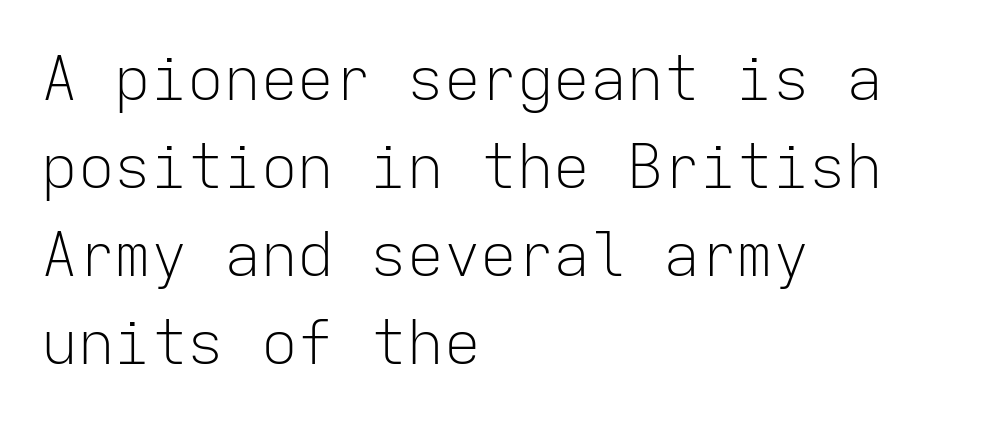
The image shows 61 px light sans-serif type, upright, monospaced; set left-aligned, normal line spacing (1.44x), normal letter spacing, not underlined; low stroke contrast and a medium x-height.
